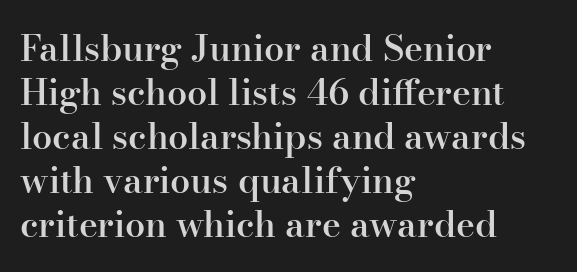
Note: serifs present on the glyphs. Character widths vary here, with narrow letters taking less room than wide ones. These lines stack with their left ends in a neat column. Does the lettering tilt? It doesn't — this is upright. Lines of text with bare space underneath. Tracking value appears to be zero — textbook default spacing.
